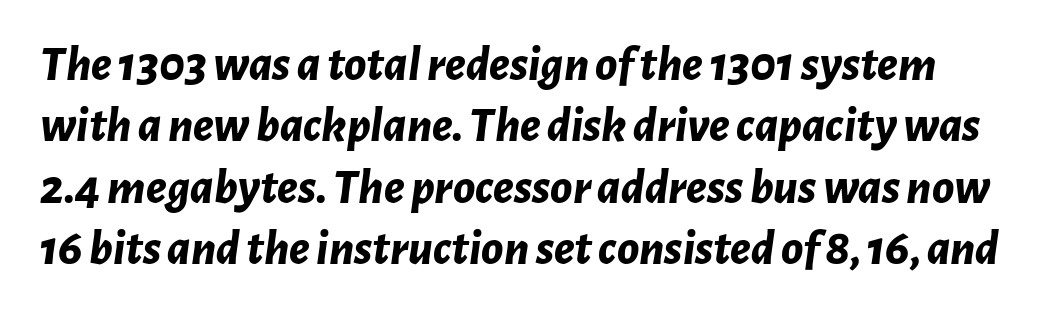
{"italic": "yes", "lean": "right", "slant_degrees": 7, "bold": "yes", "weight": "bold", "width": "normal", "stroke_contrast": "low", "x_height": "medium", "monospaced": "no", "underline": "no", "line_spacing_ratio": 1.23, "letter_spacing": "normal", "letter_spacing_em": 0.0, "glyph_px": 50}
